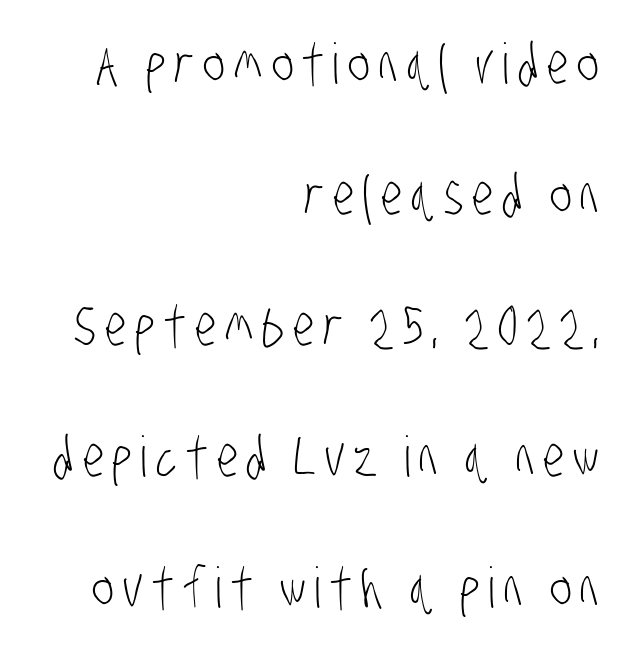
The image shows 56 px light, condensed sans-serif type; set right-aligned, loose line spacing (2.34x), not underlined; low stroke contrast and a large x-height.
